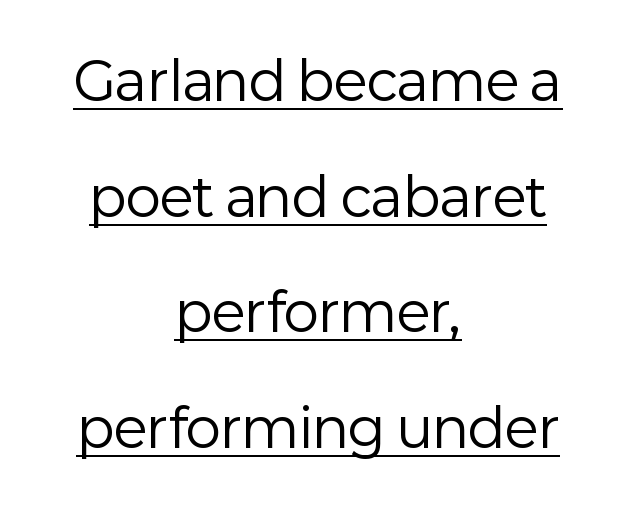
The letters advance in unequal steps, a hallmark of proportional type. Has an underline been added? It has. When letters stand straight like this, we call the style roman or upright. Observe the absence of serifs on each vertical stroke in this sample.
